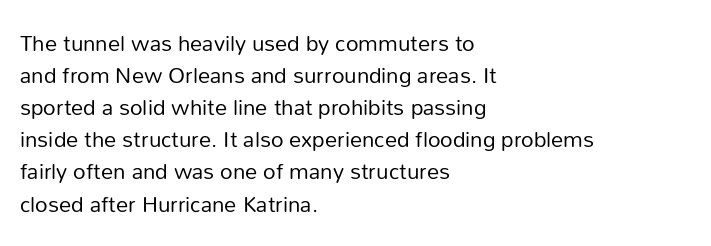
Weight: in the light-to-regular range. These lines keep a tight, regular rhythm from letter to letter. Any mark beneath the type? The region is blank. Left-aligned paragraph, ragged on the right. If you drew a line through each stem, it would be perfectly vertical. Honestly, the row spacing looks completely unremarkable.
